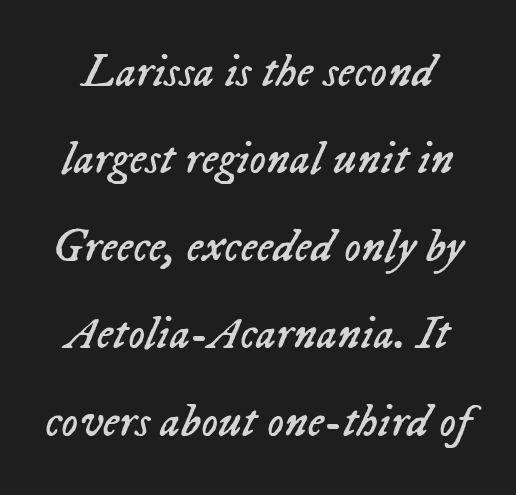
The image shows 47 px regular-weight type, italic (leaning right); set line spacing 1.86x, normal letter spacing, not underlined; low stroke contrast and a medium x-height.
